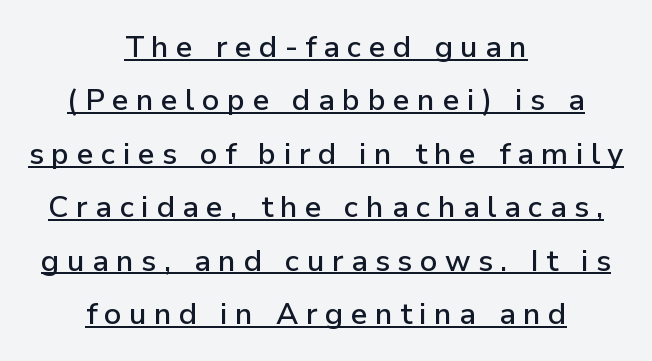
Nope, not italic — everything's standing straight. Proportional: the letters do not fall into vertical columns. A continuous stroke trails under the words, as in a hyperlink. This sample uses a sans-serif face.
